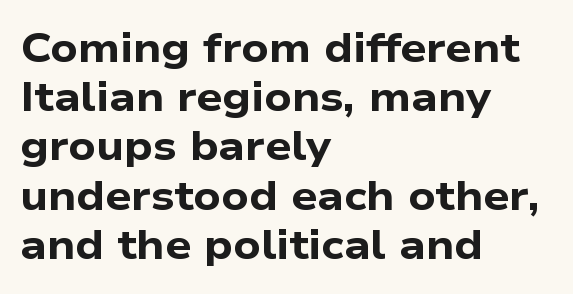
The image shows 41 px bold, wide sans-serif type; set left-aligned, line spacing 1.2x, normal letter spacing, not underlined; low stroke contrast and a medium x-height.
